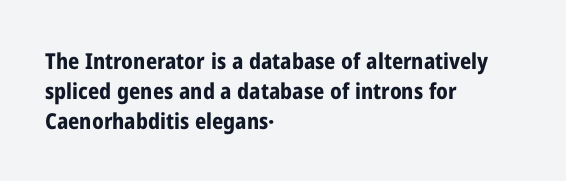
Italic: no, the glyphs are upright roman. Standard letterfit; no display-style spreading of the glyphs. Glance below the letters and you will spot only blank space. Its strokes are broad and dark, the hallmark of bold type.
